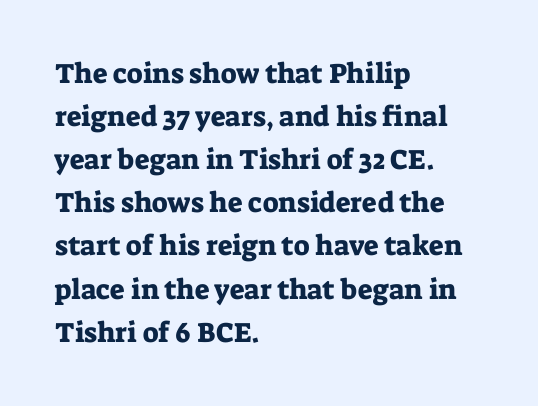
The image shows 28 px serif type, upright; set left-aligned, normal line spacing (1.54x), normal letter spacing, not underlined; low stroke contrast and a medium x-height.
